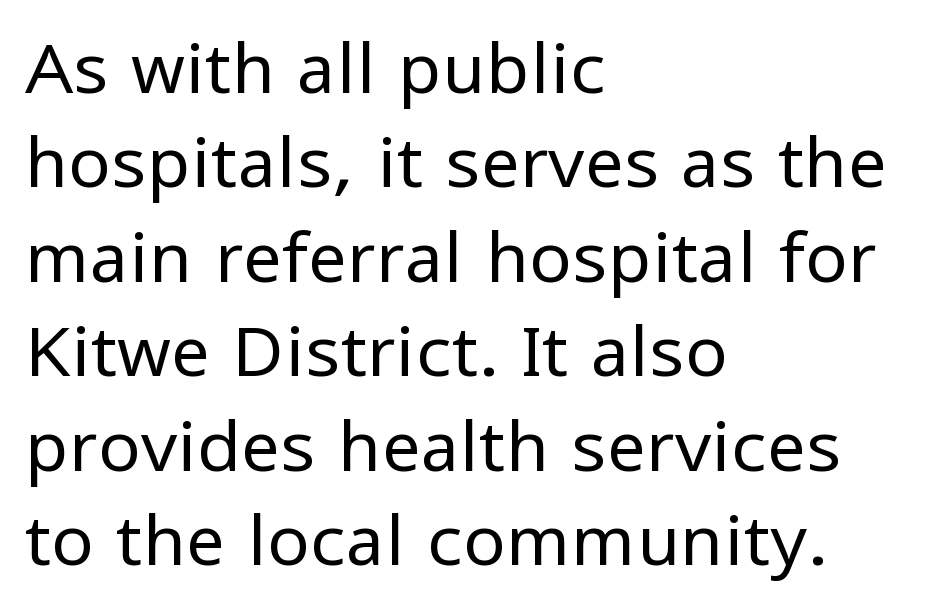
Q: Is the text bold? A: No.
Q: Is the text italic (slanted)? A: No, it is upright.
Q: Is the typeface a serif or a sans-serif typeface? A: Sans-serif.
Q: Is the text underlined? A: No.
Q: How is the paragraph aligned? A: Left-aligned.
Q: Is the spacing between letters normal or unusually wide? A: Normal.
Q: Is the spacing between lines tight, normal or loose? A: Normal.
Q: Width (condensed, normal, or wide)? A: Normal.
Q: Stroke contrast? A: Low.
Q: x-height? A: Medium.
Q: Monospaced? A: No.
